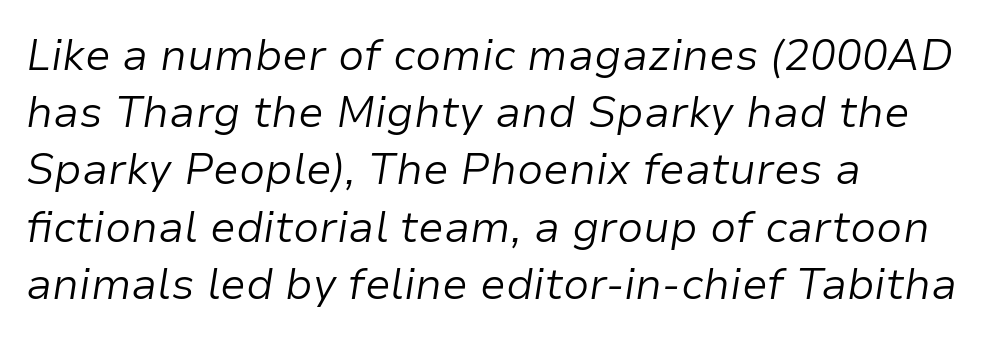
Q: Is the text bold? A: No.
Q: Is the text italic (slanted)? A: Yes, it leans right by about 9 degrees.
Q: Is the text underlined? A: No.
Q: How is the paragraph aligned? A: Left-aligned.
Q: Is the spacing between letters normal or unusually wide? A: Normal.
Q: Is the spacing between lines tight, normal or loose? A: Normal.
Q: Width (condensed, normal, or wide)? A: Normal.
Q: Stroke contrast? A: Low.
Q: x-height? A: Medium.
Q: Monospaced? A: No.
